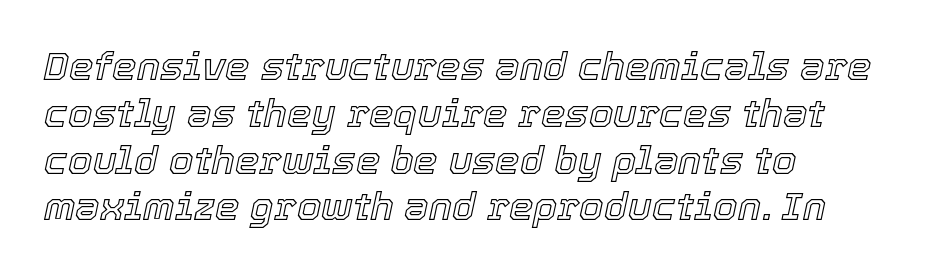
Varying glyph widths throughout — classic text-font behaviour. Alignment: flush left. Compared with typical body copy, the letter spacing here is the same. Honestly, there is no underline to notice here at all. Does the lettering tilt? It does — this is italic.
